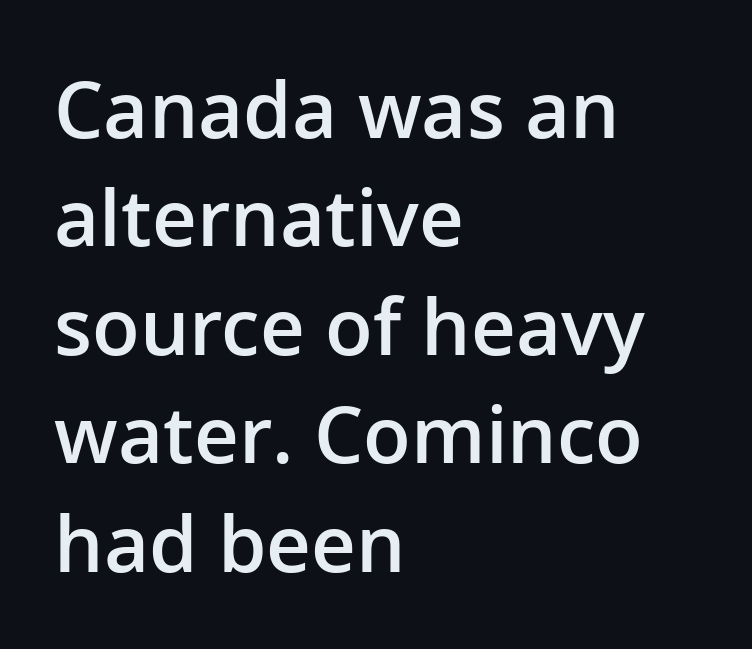
Q: Is the text bold? A: Semi-bold.
Q: Is the text italic (slanted)? A: No, it is upright.
Q: Is the typeface a serif or a sans-serif typeface? A: Sans-serif.
Q: Is the text underlined? A: No.
Q: How is the paragraph aligned? A: Left-aligned.
Q: Is the spacing between letters normal or unusually wide? A: Normal.
Q: Is the spacing between lines tight, normal or loose? A: Normal.
Q: Width (condensed, normal, or wide)? A: Normal.
Q: Stroke contrast? A: Low.
Q: x-height? A: Medium.
Q: Monospaced? A: No.
